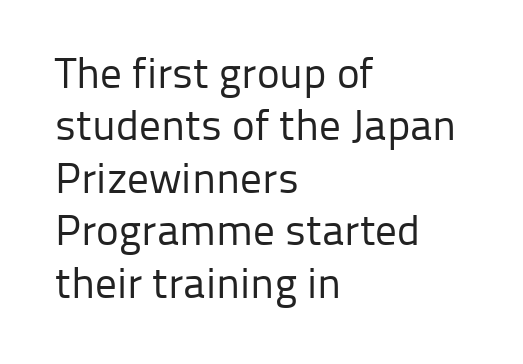
A bare baseline throughout the passage. Varying glyph widths throughout — classic text-font behaviour. This rendering uses left alignment, leaving the right contour irregular. Tracking value appears to be zero — textbook default spacing.
